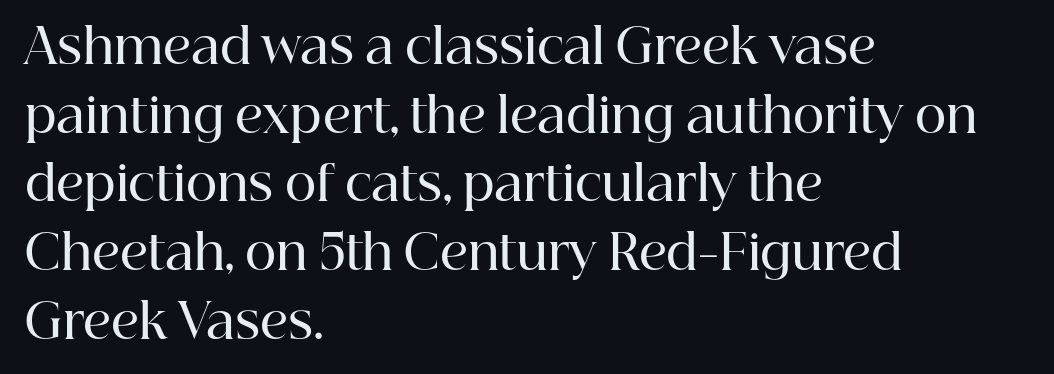
Q: Is the text bold? A: Semi-bold.
Q: Is the text italic (slanted)? A: No, it is upright.
Q: Is the typeface a serif or a sans-serif typeface? A: Serif.
Q: Is the text underlined? A: No.
Q: How is the paragraph aligned? A: Left-aligned.
Q: Is the spacing between letters normal or unusually wide? A: Normal.
Q: Is the spacing between lines tight, normal or loose? A: Normal.
Q: Width (condensed, normal, or wide)? A: Normal.
Q: Stroke contrast? A: High.
Q: x-height? A: Medium.
Q: Monospaced? A: No.
